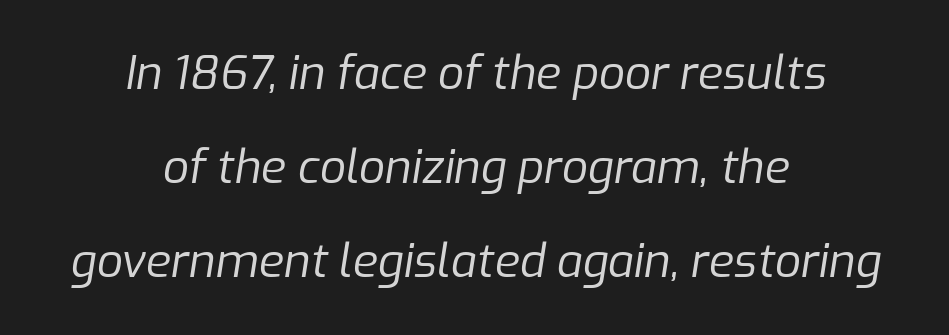
Q: Is the text bold? A: No.
Q: Is the text italic (slanted)? A: Yes, it leans right by about 9 degrees.
Q: Is the text underlined? A: No.
Q: How is the paragraph aligned? A: Centered.
Q: Is the spacing between letters normal or unusually wide? A: Normal.
Q: Is the spacing between lines tight, normal or loose? A: Loose.
Q: Width (condensed, normal, or wide)? A: Normal.
Q: Stroke contrast? A: Low.
Q: x-height? A: Medium.
Q: Monospaced? A: No.
